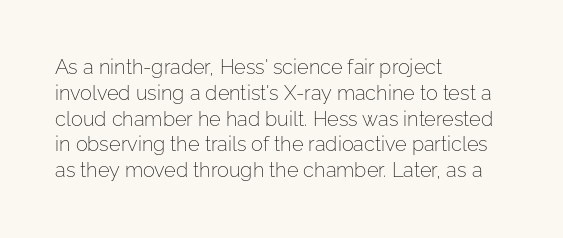
The image shows 20 px text type, upright; set left-aligned, normal line spacing (1.29x), normal letter spacing, not underlined.
